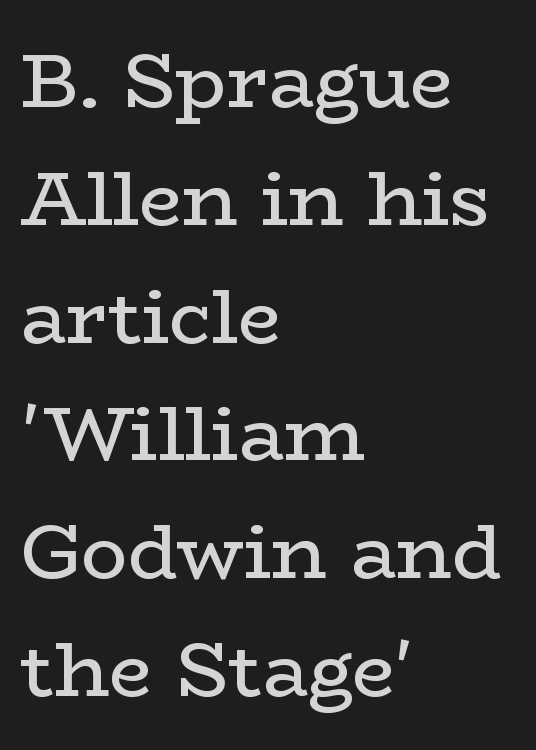
Q: Is the text bold? A: No.
Q: Is the text italic (slanted)? A: No, it is upright.
Q: Is the typeface a serif or a sans-serif typeface? A: Serif.
Q: Is the text underlined? A: No.
Q: How is the paragraph aligned? A: Left-aligned.
Q: Is the spacing between letters normal or unusually wide? A: Normal.
Q: Is the spacing between lines tight, normal or loose? A: Normal.
Q: Width (condensed, normal, or wide)? A: Wide.
Q: Stroke contrast? A: Low.
Q: x-height? A: Medium.
Q: Monospaced? A: No.
